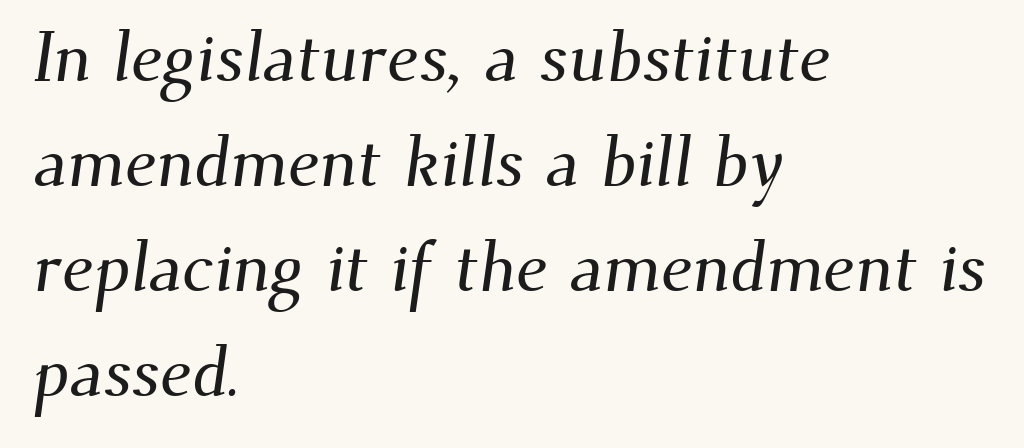
The image shows 70 px serif type; set left-aligned, normal line spacing (1.5x), normal letter spacing, not underlined; medium stroke contrast and a small x-height.
